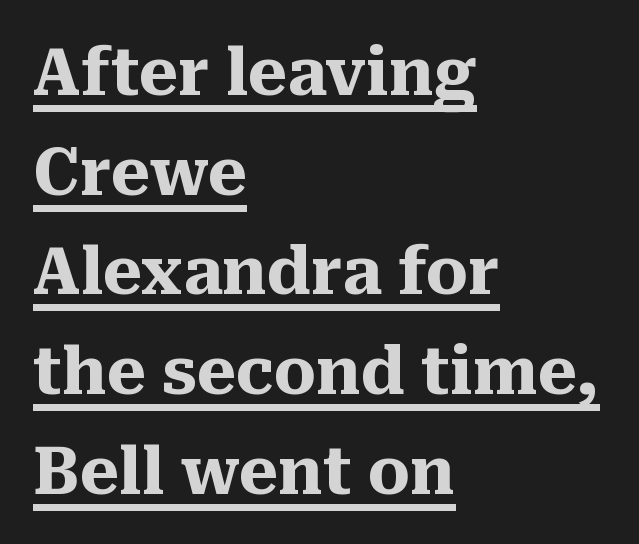
{"serif": "yes", "italic": "no", "bold": "yes", "weight": "heavy", "width": "normal", "stroke_contrast": "medium", "x_height": "medium", "monospaced": "no", "underline": "yes", "align": "left", "line_spacing": "normal", "line_spacing_ratio": 1.51, "letter_spacing": "normal", "letter_spacing_em": 0.0, "glyph_px": 66}
